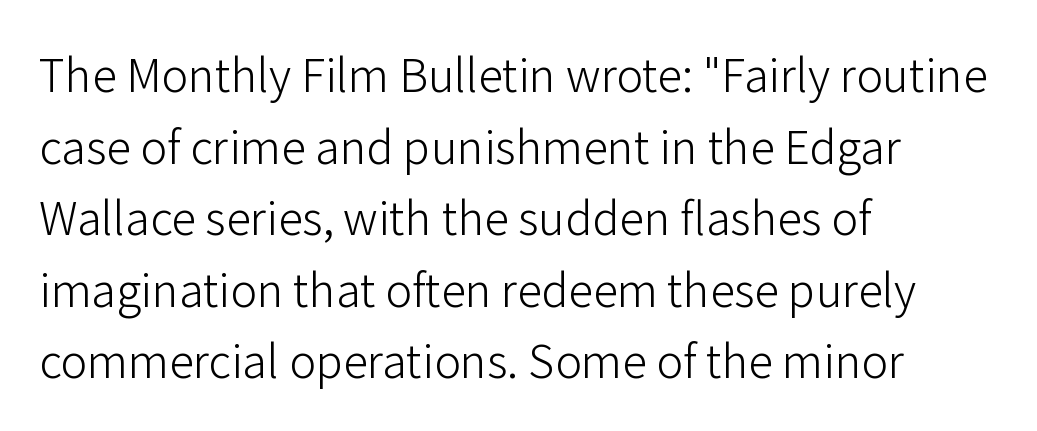
On a weight scale, this lands at 450 or below. Plain, unruled lines of type. Where is the straight margin? On the left. Leading matches the norm, producing a regular column.
